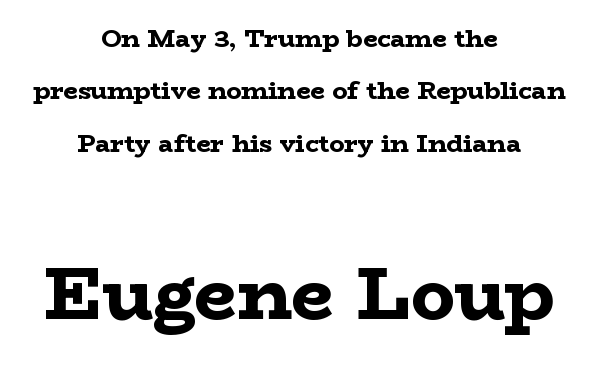
Underline: absent. The gaps between neighbouring characters are ordinary and unremarkable. Note: serifs present on the glyphs. Where is the straight margin? There isn't one; the lines are centered. Strong, thick strokes mark this as bold type. Is there any slant? The stems are plumb.
